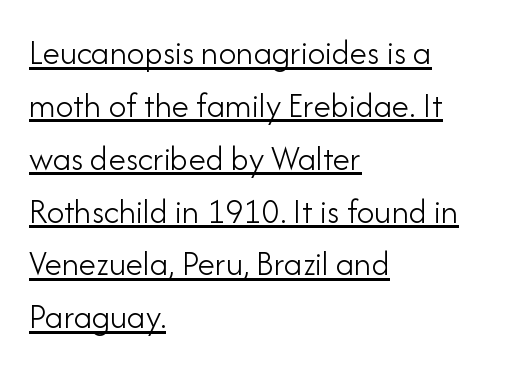
Q: Is the text bold? A: No.
Q: Is the text italic (slanted)? A: No, it is upright.
Q: Is the typeface a serif or a sans-serif typeface? A: Sans-serif.
Q: Is the text underlined? A: Yes.
Q: How is the paragraph aligned? A: Left-aligned.
Q: Is the spacing between letters normal or unusually wide? A: Normal.
Q: Is the spacing between lines tight, normal or loose? A: Normal.
Q: Width (condensed, normal, or wide)? A: Normal.
Q: Stroke contrast? A: Low.
Q: x-height? A: Small.
Q: Monospaced? A: No.
